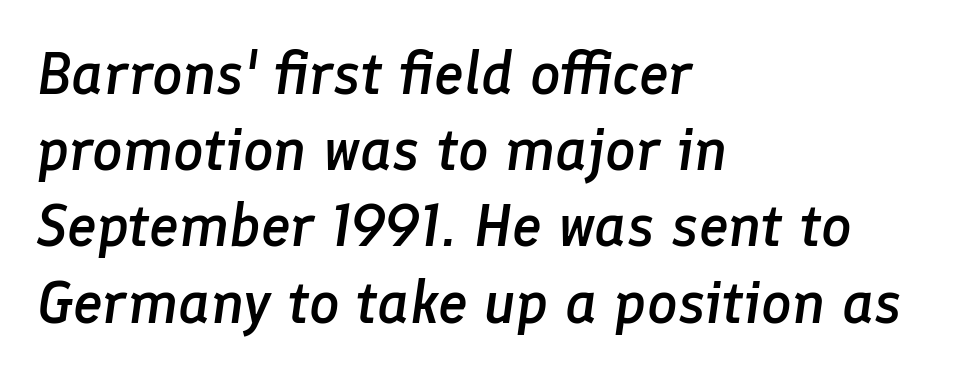
Observe the ordinary spacing: letters are neighbours, not strangers. Quick note: underline off. The designer left line spacing at the default. The glyphs have the mass of a demibold cut, below bold. Italic: yes, the glyphs are oblique.
